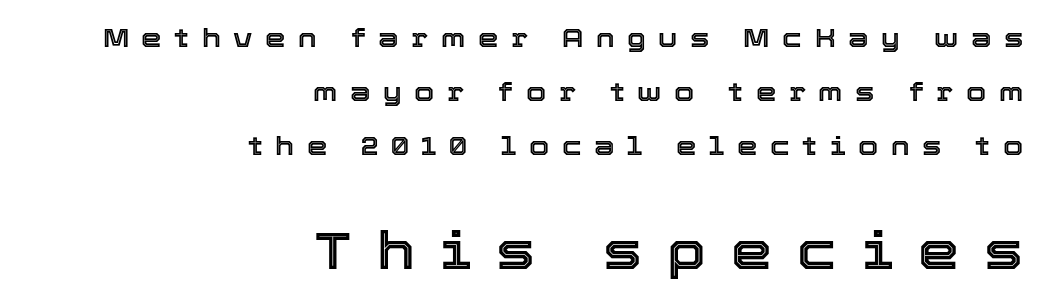
The image shows 52 px text type, upright; set right-aligned, loose line spacing (2.07x), unusually wide letter spacing (+0.48 em), not underlined; the second (bottom) block is 2.0x larger; a medium x-height.
